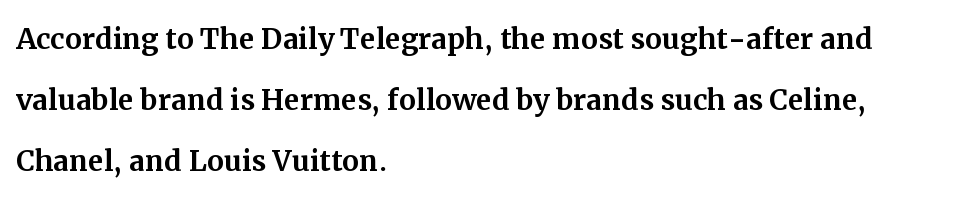
{"serif": "yes", "italic": "no", "width": "normal", "stroke_contrast": "medium", "x_height": "medium", "monospaced": "no", "underline": "no", "align": "left", "line_spacing": "normal", "line_spacing_ratio": 1.6, "letter_spacing": "normal", "letter_spacing_em": 0.0, "glyph_px": 38}
